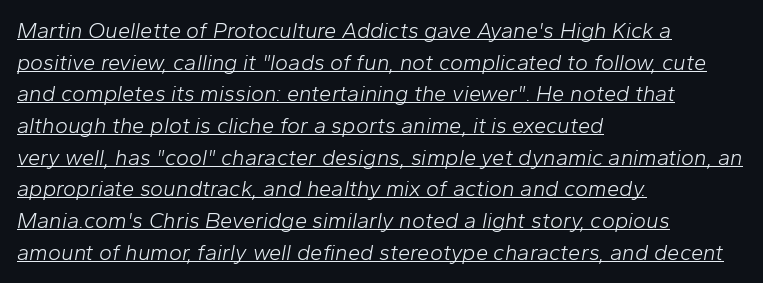
{"italic": "yes", "lean": "right", "slant_degrees": 10, "bold": "no", "underline": "yes", "align": "left", "line_spacing": "normal", "line_spacing_ratio": 1.44, "letter_spacing": "normal", "letter_spacing_em": 0.0, "glyph_px": 22}
